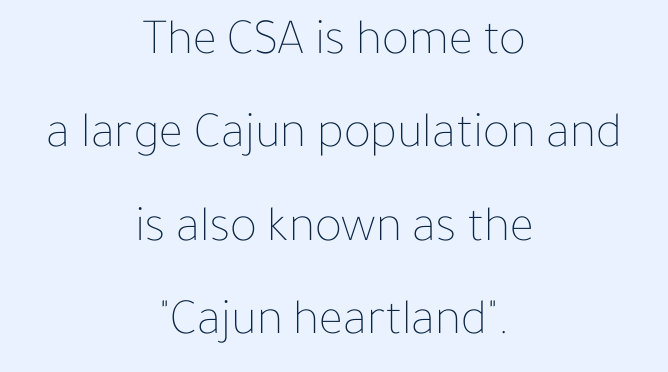
The letters stand straight up with perfectly vertical stems. Nobody drew a line under any word here. These lines are centered, leaving both edges ragged. Stroke mass is kept to a normal reading level or below. Do the characters align in a grid? No, the font is proportional. Letter spacing: default.
